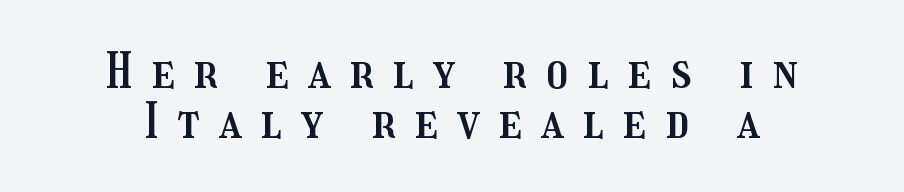
{"italic": "no", "width": "condensed", "stroke_contrast": "medium", "x_height": "medium", "monospaced": "no", "underline": "no", "align": "center", "line_spacing": "tight", "line_spacing_ratio": 1.04, "letter_spacing": "wide", "letter_spacing_em": 0.41, "glyph_px": 48}
